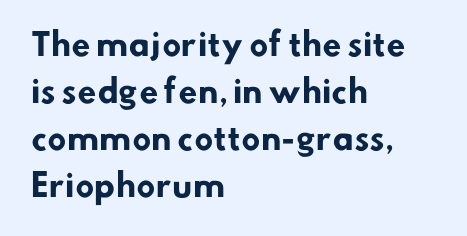
The designer left line spacing at the default. The face used here is rendered with its standard letterfit. Has an underline been added? It has not. These lines carry a lot of weight — the face is fully bold. The font family rendered here belongs to the sans-serif group.
